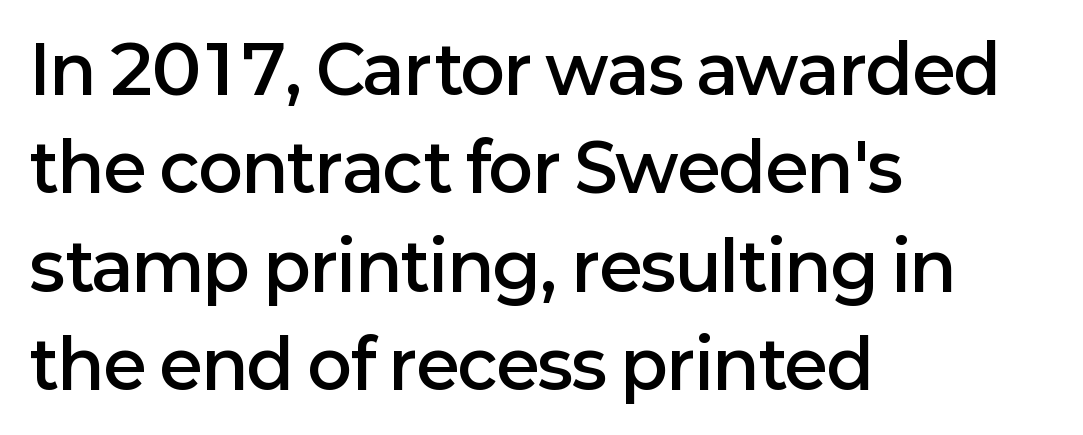
Q: Is the text bold? A: Semi-bold.
Q: Is the text italic (slanted)? A: No, it is upright.
Q: Is the typeface a serif or a sans-serif typeface? A: Sans-serif.
Q: Is the text underlined? A: No.
Q: How is the paragraph aligned? A: Left-aligned.
Q: Is the spacing between letters normal or unusually wide? A: Normal.
Q: Is the spacing between lines tight, normal or loose? A: Normal.
Q: Width (condensed, normal, or wide)? A: Normal.
Q: Stroke contrast? A: Low.
Q: x-height? A: Medium.
Q: Monospaced? A: No.
